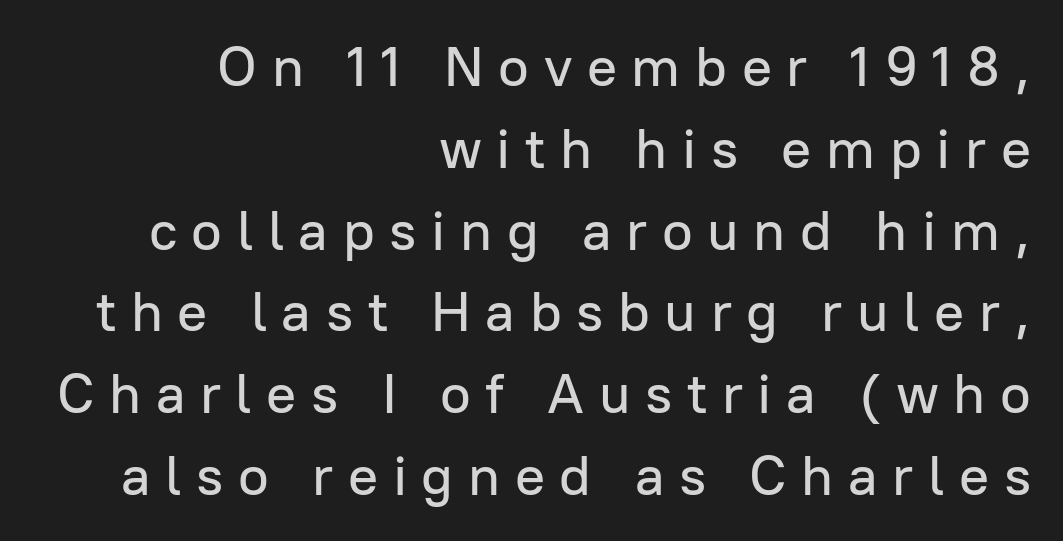
{"serif": "no", "italic": "no", "width": "normal", "stroke_contrast": "low", "x_height": "medium", "monospaced": "no", "underline": "no", "align": "right", "line_spacing": "normal", "line_spacing_ratio": 1.46, "letter_spacing": "wide", "letter_spacing_em": 0.26, "glyph_px": 56}
